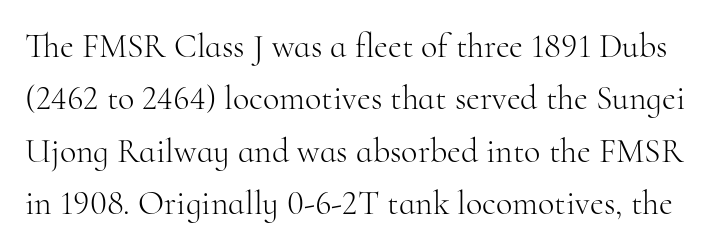
The image shows 34 px light serif type, upright; set normal line spacing (1.54x), normal letter spacing, not underlined; high stroke contrast and a small x-height.
